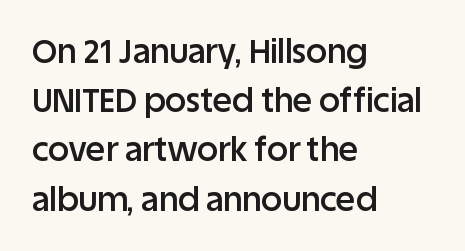
Q: Is the text bold? A: Semi-bold.
Q: Is the text italic (slanted)? A: No, it is upright.
Q: Is the typeface a serif or a sans-serif typeface? A: Sans-serif.
Q: Is the text underlined? A: No.
Q: How is the paragraph aligned? A: Left-aligned.
Q: Is the spacing between letters normal or unusually wide? A: Normal.
Q: Is the spacing between lines tight, normal or loose? A: Normal.
Q: Width (condensed, normal, or wide)? A: Normal.
Q: Stroke contrast? A: Low.
Q: x-height? A: Large.
Q: Monospaced? A: No.
